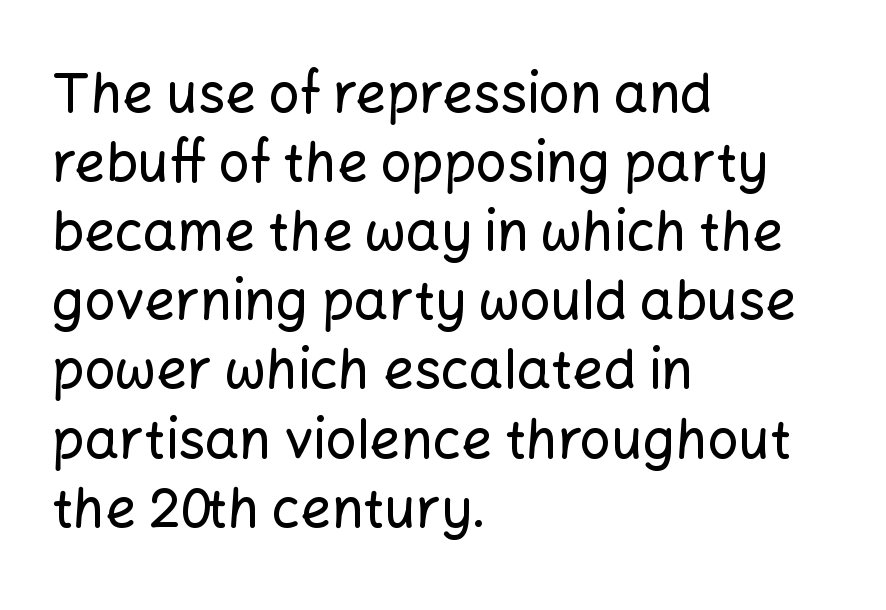
One-word summary of the alignment: left. Do the characters align in a grid? No, the font is proportional. Honestly, the row spacing looks completely unremarkable. This rendering employs a face without finishing strokes, i.e., a sans-serif. Check the space under the baseline: it is left empty. The specimen reads as upright at a glance.
